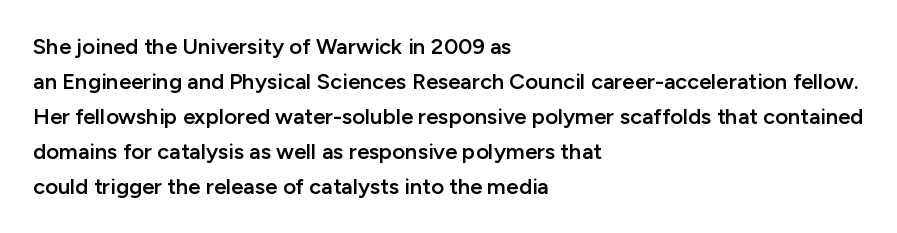
The image shows 22 px text type, upright; set left-aligned, normal line spacing (1.59x), normal letter spacing, not underlined.
